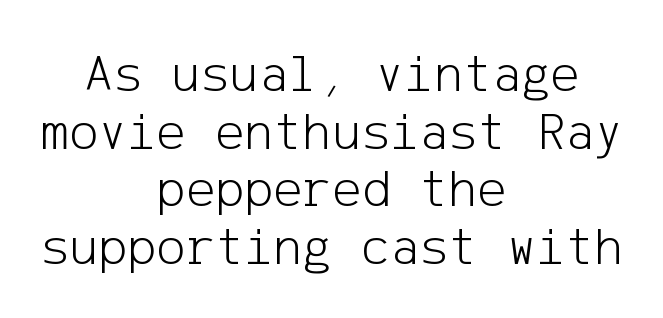
The image shows 55 px light sans-serif type, upright; set centered, tight line spacing (1.05x), normal letter spacing, not underlined; low stroke contrast and a medium x-height.
